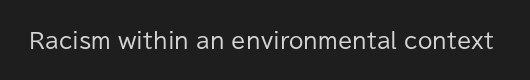
The image shows 21 px text type, upright; set normal letter spacing, not underlined.
